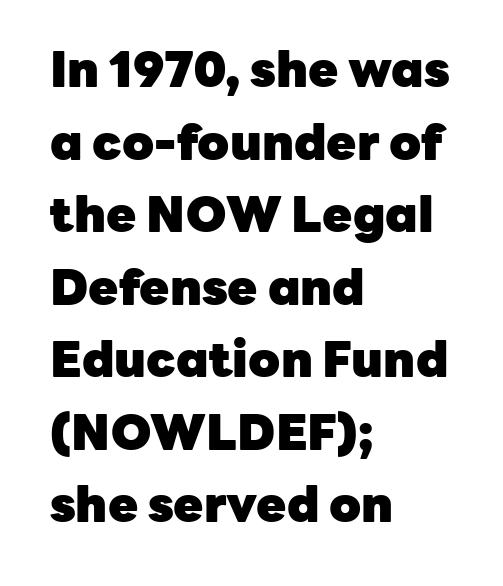
Q: Is the text bold? A: Yes.
Q: Is the text italic (slanted)? A: No, it is upright.
Q: Is the typeface a serif or a sans-serif typeface? A: Sans-serif.
Q: Is the text underlined? A: No.
Q: How is the paragraph aligned? A: Left-aligned.
Q: Is the spacing between letters normal or unusually wide? A: Normal.
Q: Is the spacing between lines tight, normal or loose? A: Normal.
Q: Width (condensed, normal, or wide)? A: Normal.
Q: Stroke contrast? A: Low.
Q: x-height? A: Medium.
Q: Monospaced? A: No.
